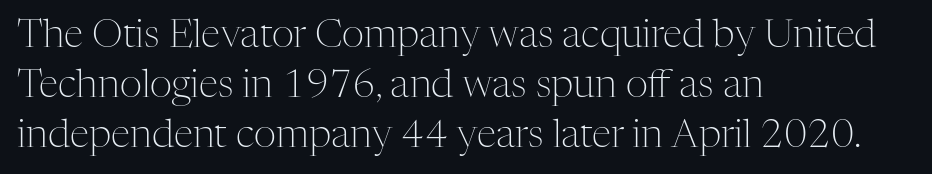
Varying glyph widths throughout — classic text-font behaviour. Regarding leading, the lines here are spaced in the standard way. Nothing unusual about the tracking: characters are spaced as the font intends. Old-style or modern, the face here clearly has serifs.
